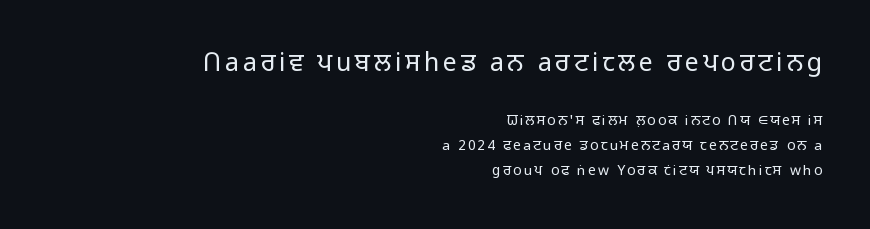
The image shows 25 px text type, upright; set right-aligned, line spacing 1.77x, not underlined; the first (top) block is 1.79x larger.
